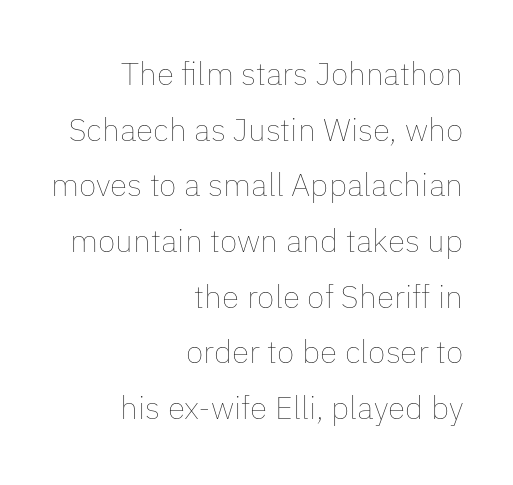
A bare baseline throughout the passage. Summary of weight: not heavy and not bold. Alignment: flush right. A typesetter would call this proportional, since set widths differ per character. How are the letters spaced? Ordinarily, with no added tracking.
